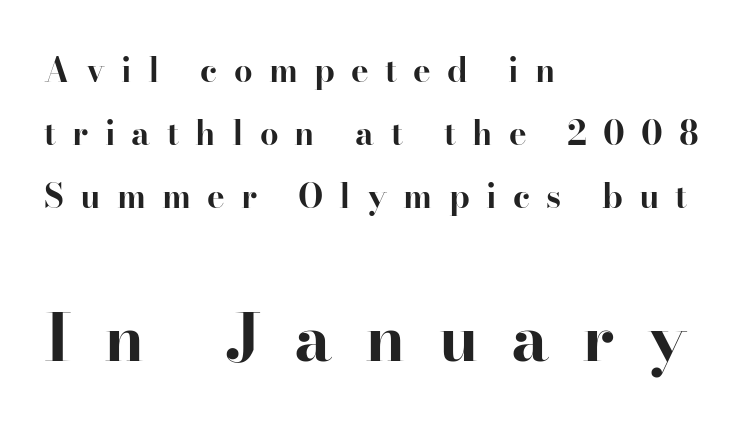
The image shows 66 px bold serif type, upright; set left-aligned, loose line spacing (1.91x), unusually wide letter spacing (+0.49 em), not underlined; the second (bottom) block is 2.0x larger; high stroke contrast and a small x-height.
